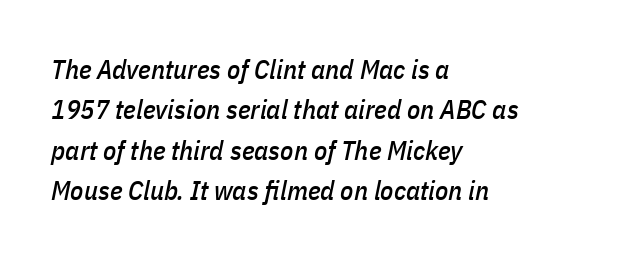
Q: Is the text italic (slanted)? A: Yes, it leans right by about 11 degrees.
Q: Is the text underlined? A: No.
Q: How is the paragraph aligned? A: Left-aligned.
Q: Is the spacing between letters normal or unusually wide? A: Normal.
Q: Is the spacing between lines tight, normal or loose? A: Normal.
